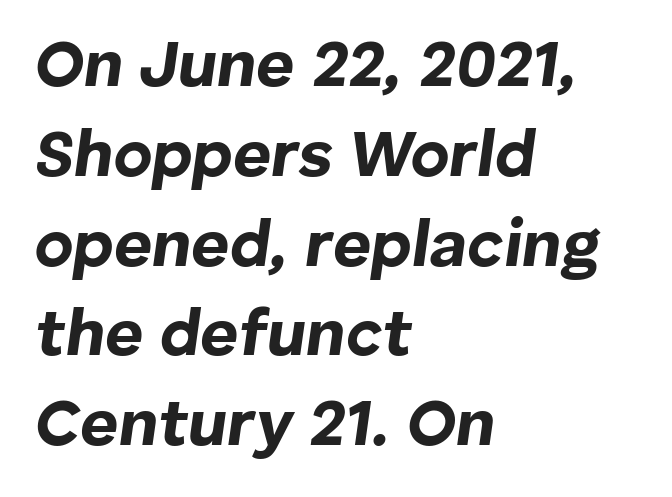
The image shows 66 px bold type, italic (leaning right); set left-aligned, normal line spacing (1.36x), normal letter spacing, not underlined; low stroke contrast and a medium x-height.
